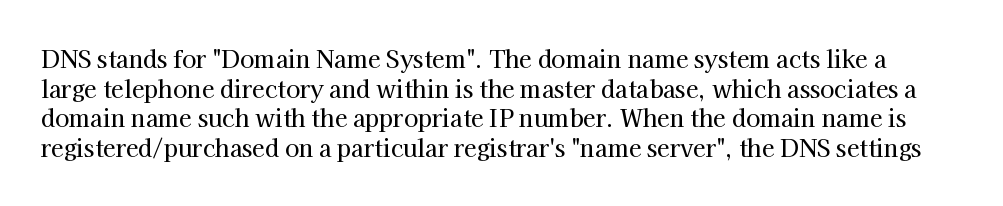
Q: Is the text italic (slanted)? A: No, it is upright.
Q: Is the text underlined? A: No.
Q: Is the spacing between letters normal or unusually wide? A: Normal.
Q: Is the spacing between lines tight, normal or loose? A: Normal.
